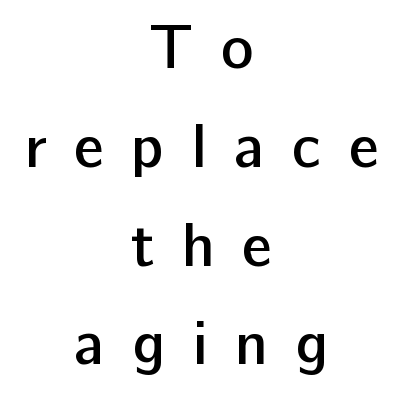
The image shows 61 px semibold sans-serif type, upright; set centered, normal line spacing (1.62x), unusually wide letter spacing (+0.45 em), not underlined; low stroke contrast and a medium x-height.
